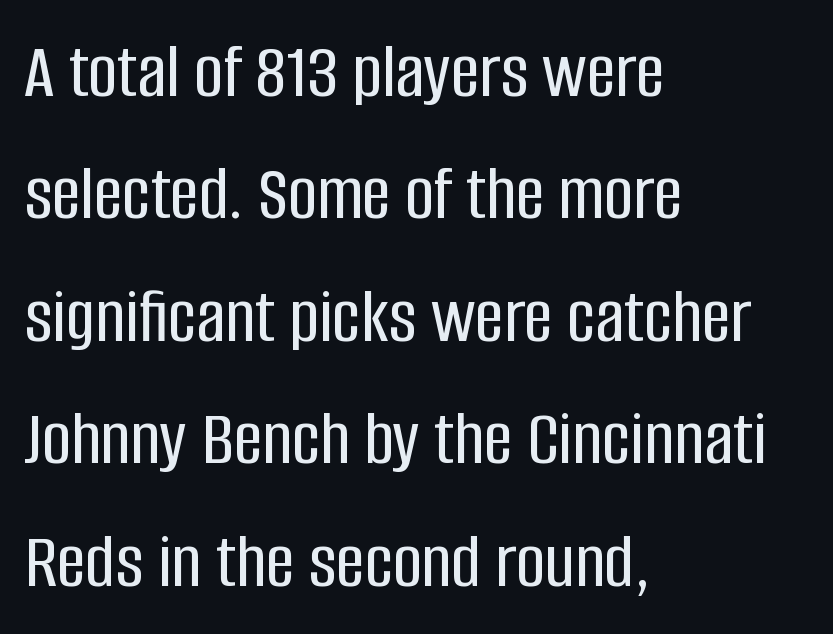
{"serif": "no", "italic": "no", "width": "condensed", "stroke_contrast": "low", "x_height": "large", "monospaced": "no", "underline": "no", "align": "left", "line_spacing": "normal", "line_spacing_ratio": 1.53, "letter_spacing": "normal", "letter_spacing_em": 0.0, "glyph_px": 80}
